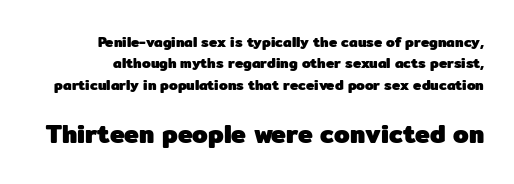
Typesetter's note: full bold, strokes at maximum text heaviness. Notice how descenders clear the ascenders below comfortably — that's standard leading. Quick note: underline off. The passage shown has conventional tracking throughout.
